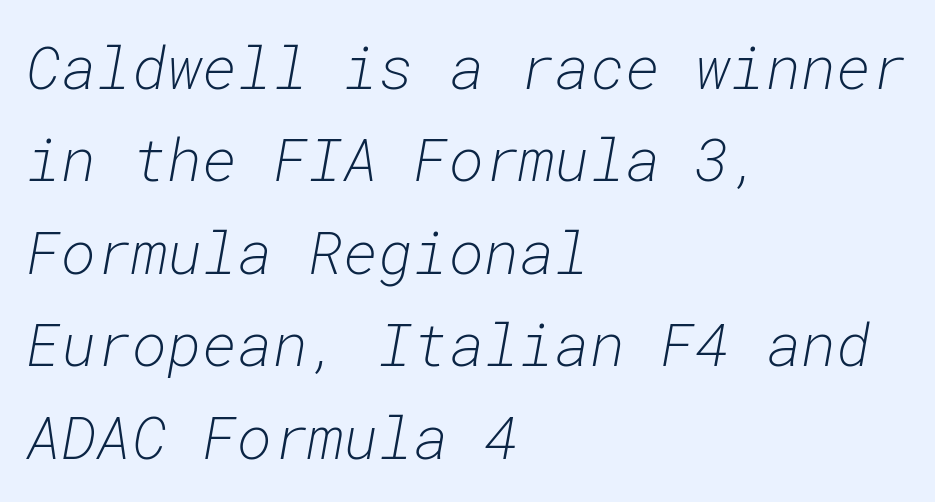
Q: Is the text bold? A: No.
Q: Is the text italic (slanted)? A: Yes, it leans right by about 10 degrees.
Q: Is the text underlined? A: No.
Q: How is the paragraph aligned? A: Left-aligned.
Q: Is the spacing between letters normal or unusually wide? A: Normal.
Q: Is the spacing between lines tight, normal or loose? A: Normal.
Q: Width (condensed, normal, or wide)? A: Normal.
Q: Stroke contrast? A: Low.
Q: x-height? A: Medium.
Q: Monospaced? A: Yes.
